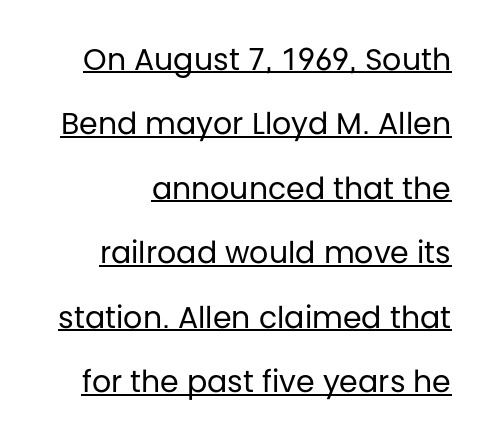
The image shows 30 px regular-weight sans-serif type, upright; set loose line spacing (2.15x), normal letter spacing, underlined; low stroke contrast and a large x-height.
